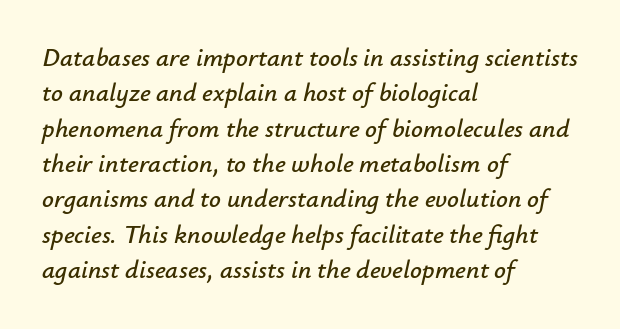
Spacing between characters is what you'd get straight out of the box. In CSS terms this would be text-align: left. Tall strokes in this sample are angled rather than plumb. Successive baselines arrive at the customary interval. The foot of each line stays bare and open.
